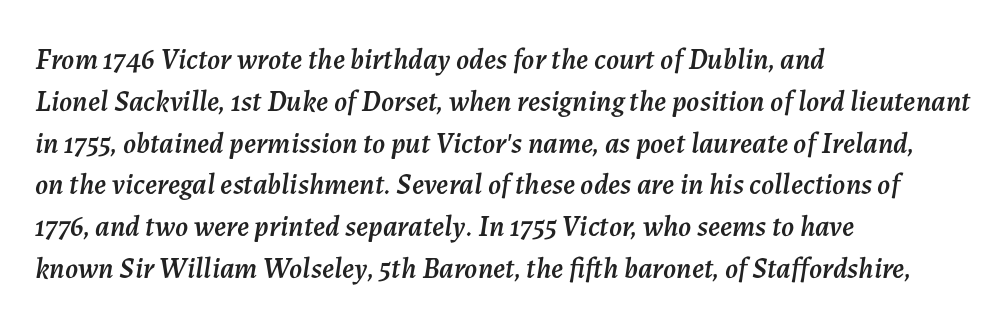
The text carries the slant typical of an italic or oblique font. Tracking value appears to be zero — textbook default spacing. Vertically, the passage feels balanced, rows spaced as you'd expect. The specimen omits any rule beneath the text block's lines. This sample has the flowing, uneven cadence of proportional lettering. Notice how the passage keeps a crisp vertical edge on the left only.
